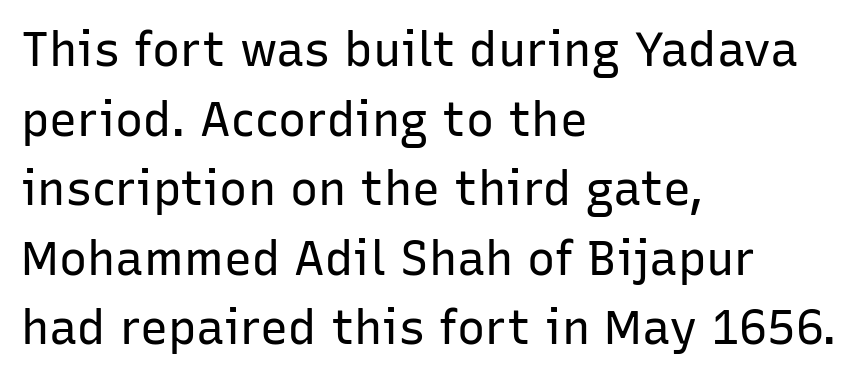
{"serif": "no", "italic": "no", "bold": "no", "weight": "regular", "width": "normal", "stroke_contrast": "low", "x_height": "medium", "monospaced": "no", "underline": "no", "align": "left", "line_spacing": "normal", "line_spacing_ratio": 1.48, "letter_spacing": "normal", "letter_spacing_em": 0.0, "glyph_px": 47}
